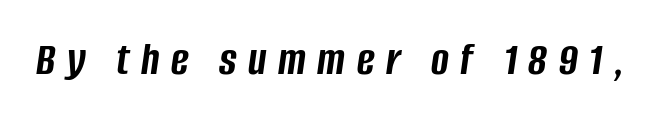
Q: Is the text bold? A: Yes.
Q: Is the text italic (slanted)? A: Yes, it leans right by about 8 degrees.
Q: Is the text underlined? A: No.
Q: Is the spacing between letters normal or unusually wide? A: Unusually wide.
Q: Width (condensed, normal, or wide)? A: Condensed.
Q: Stroke contrast? A: Low.
Q: x-height? A: Large.
Q: Monospaced? A: No.
